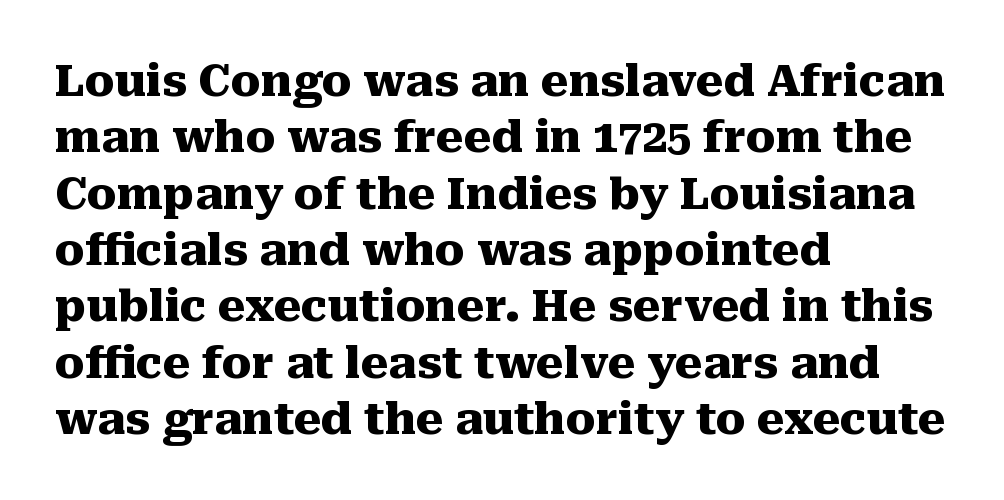
Its strokes are broad and dark, the hallmark of bold type. Proportional: the letters do not fall into vertical columns. Does the type have serifs? Yes, each stem ends in a small foot. Nothing unusual about the tracking: characters are spaced as the font intends.
